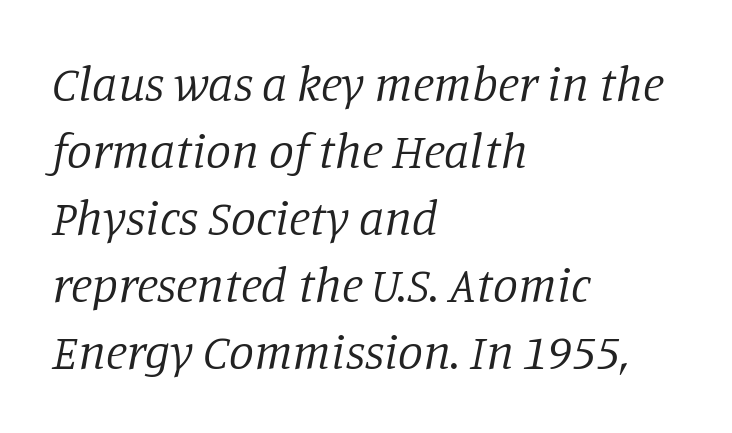
{"serif": "yes", "italic": "yes", "lean": "right", "slant_degrees": 11, "bold": "no", "weight": "regular", "width": "normal", "stroke_contrast": "low", "x_height": "large", "monospaced": "no", "underline": "no", "align": "left", "line_spacing": "normal", "line_spacing_ratio": 1.34, "letter_spacing": "normal", "letter_spacing_em": 0.0, "glyph_px": 50}
